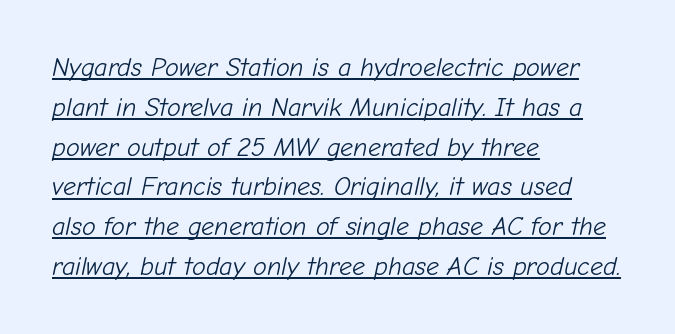
{"italic": "yes", "lean": "right", "slant_degrees": 12, "bold": "no", "underline": "yes", "align": "left", "line_spacing": "normal", "line_spacing_ratio": 1.53, "letter_spacing": "normal", "letter_spacing_em": 0.0, "glyph_px": 26}
